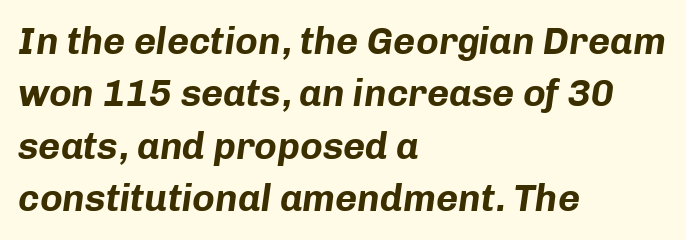
{"italic": "yes", "lean": "right", "slant_degrees": 8, "bold": "yes", "weight": "bold", "width": "normal", "stroke_contrast": "low", "x_height": "medium", "monospaced": "no", "underline": "no", "align": "left", "line_spacing": "normal", "line_spacing_ratio": 1.38, "letter_spacing": "normal", "letter_spacing_em": 0.0, "glyph_px": 38}
